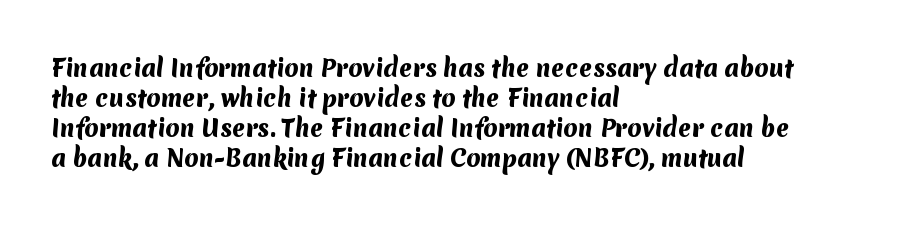
{"bold": "yes", "underline": "no", "align": "left", "line_spacing": "normal", "line_spacing_ratio": 1.31, "letter_spacing": "normal", "letter_spacing_em": 0.0, "glyph_px": 23}
